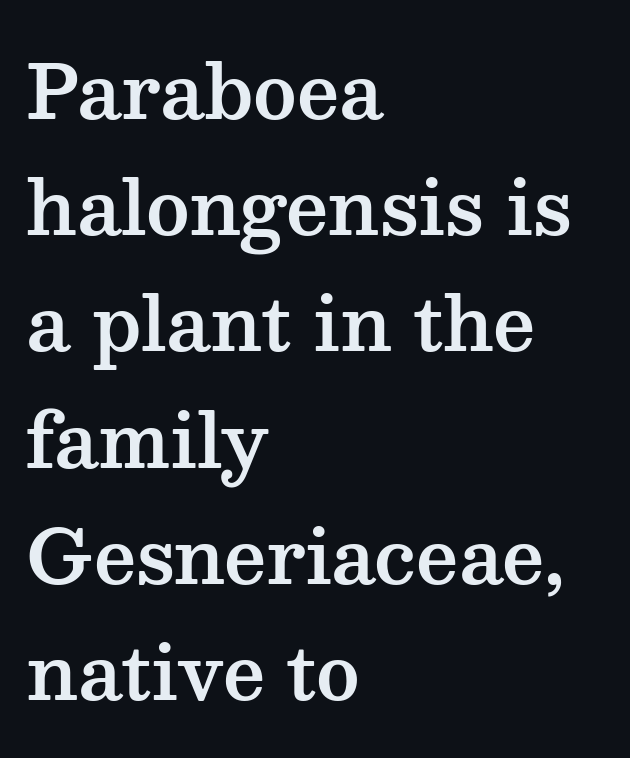
Each letter's strokes conclude with small projecting serifs. Varying glyph widths throughout — classic text-font behaviour. What's the leading like? Ordinary, nothing unusual. The type is set solid horizontally, with unmodified tracking.
